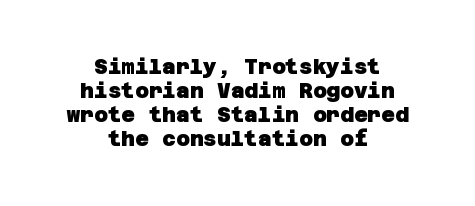
{"bold": "yes", "underline": "no", "align": "center", "line_spacing": "tight", "line_spacing_ratio": 1.15, "letter_spacing": "normal", "letter_spacing_em": 0.0, "glyph_px": 21}
